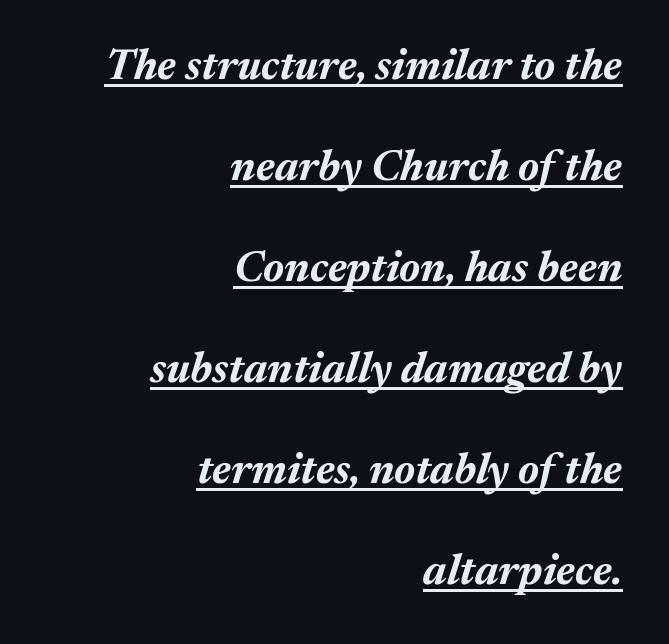
{"italic": "yes", "lean": "right", "slant_degrees": 17, "bold": "yes", "weight": "bold", "width": "normal", "stroke_contrast": "medium", "x_height": "medium", "monospaced": "no", "underline": "yes", "align": "right", "line_spacing": "loose", "line_spacing_ratio": 2.35, "letter_spacing": "normal", "letter_spacing_em": 0.0, "glyph_px": 43}
